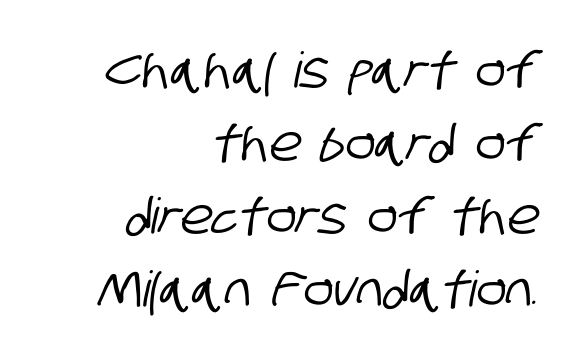
The image shows 49 px condensed sans-serif type; set right-aligned, normal line spacing (1.49x), normal letter spacing, not underlined; low stroke contrast and a large x-height.
